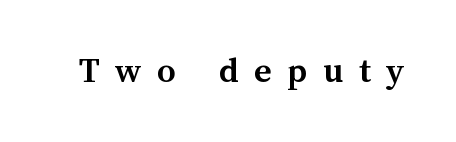
The strokes are fattened all the way to bold. Short note: letters widely spaced. Do the characters align in a grid? No, the font is proportional. Words float on clear page, feet unadorned. Posture: upright roman.
